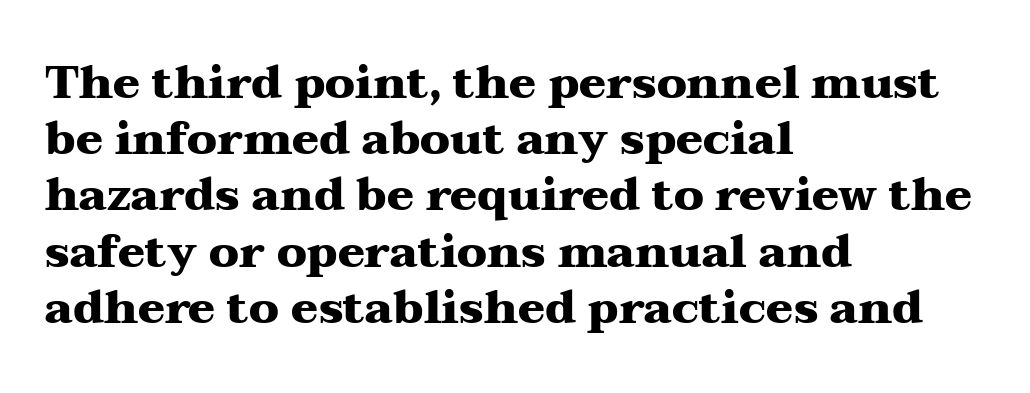
Q: Is the text bold? A: Yes.
Q: Is the text italic (slanted)? A: No, it is upright.
Q: Is the typeface a serif or a sans-serif typeface? A: Serif.
Q: Is the text underlined? A: No.
Q: How is the paragraph aligned? A: Left-aligned.
Q: Is the spacing between letters normal or unusually wide? A: Normal.
Q: Is the spacing between lines tight, normal or loose? A: Normal.
Q: Width (condensed, normal, or wide)? A: Wide.
Q: Stroke contrast? A: Medium.
Q: x-height? A: Medium.
Q: Monospaced? A: No.
